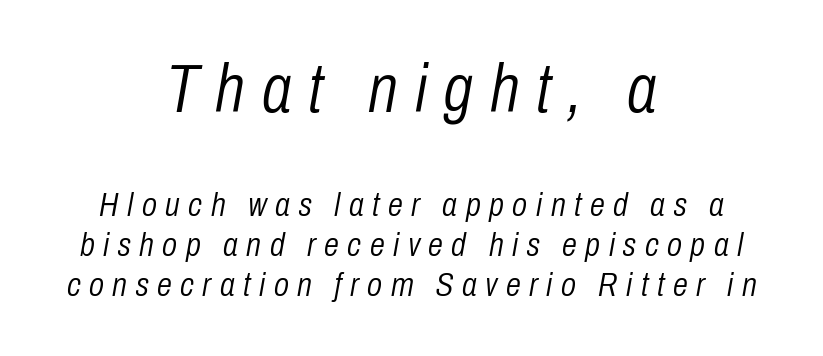
The image shows 68 px light, condensed type, italic (leaning right); set centered, line spacing 1.17x, unusually wide letter spacing (+0.25 em), not underlined; the first (top) block is 2.0x larger; low stroke contrast and a medium x-height.
